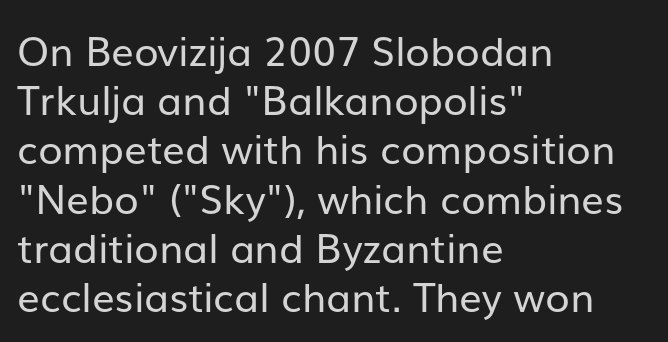
Q: Is the text bold? A: No.
Q: Is the text italic (slanted)? A: No, it is upright.
Q: Is the typeface a serif or a sans-serif typeface? A: Sans-serif.
Q: Is the text underlined? A: No.
Q: How is the paragraph aligned? A: Left-aligned.
Q: Is the spacing between letters normal or unusually wide? A: Normal.
Q: Width (condensed, normal, or wide)? A: Normal.
Q: Stroke contrast? A: Low.
Q: x-height? A: Medium.
Q: Monospaced? A: No.
